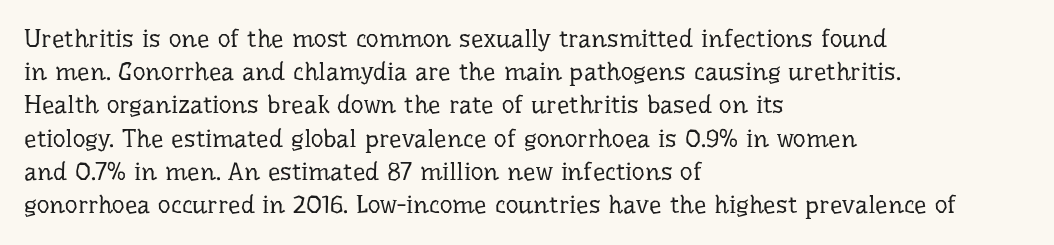
{"italic": "no", "bold": "no", "underline": "no", "align": "left", "line_spacing": "normal", "line_spacing_ratio": 1.33, "letter_spacing": "normal", "letter_spacing_em": 0.0, "glyph_px": 25}
